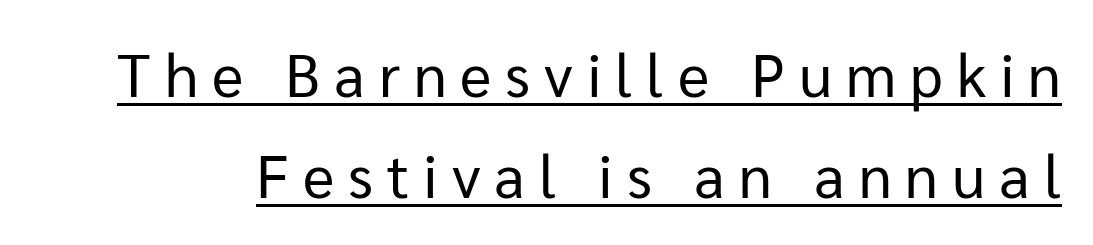
The image shows 60 px regular-weight sans-serif type, upright; set normal line spacing (1.69x), unusually wide letter spacing (+0.23 em), underlined; low stroke contrast and a medium x-height.
